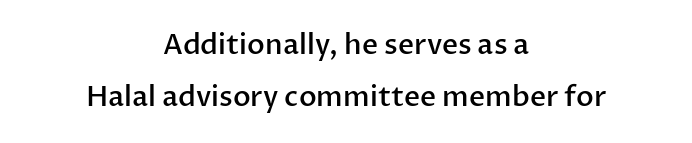
The image shows 28 px semibold sans-serif type, upright; set centered, line spacing 1.84x, normal letter spacing, not underlined; low stroke contrast and a medium x-height.
